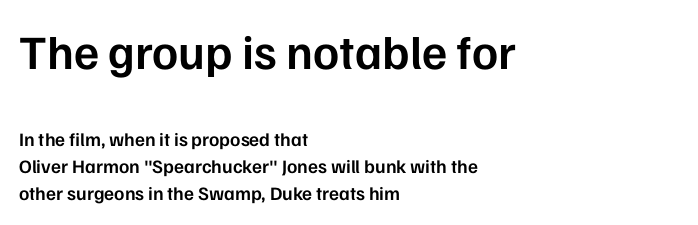
A bare baseline throughout the passage. Here the designer chose a conventional face with non-uniform glyph widths. These words are printed semibold, heavier than regular yet not bold. Teacher's note: observe the even left margin — that is flush-left alignment. A typesetter would label this face a sans. Students, observe: this is what conventionally led text looks like.
